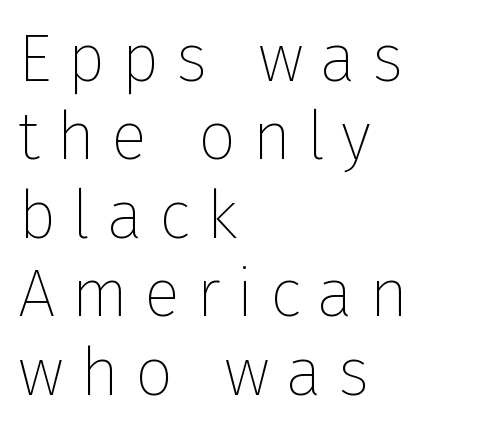
{"serif": "no", "italic": "no", "bold": "no", "weight": "thin", "width": "normal", "stroke_contrast": "low", "x_height": "medium", "monospaced": "no", "underline": "no", "align": "left", "line_spacing_ratio": 1.17, "letter_spacing": "wide", "letter_spacing_em": 0.24, "glyph_px": 67}
